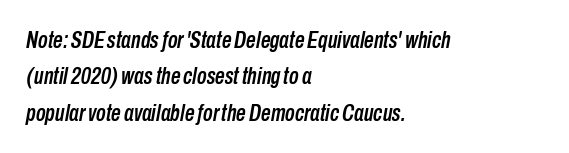
{"italic": "yes", "lean": "right", "slant_degrees": 10, "underline": "no", "align": "left", "line_spacing": "normal", "line_spacing_ratio": 1.52, "letter_spacing": "normal", "letter_spacing_em": 0.0, "glyph_px": 24}
